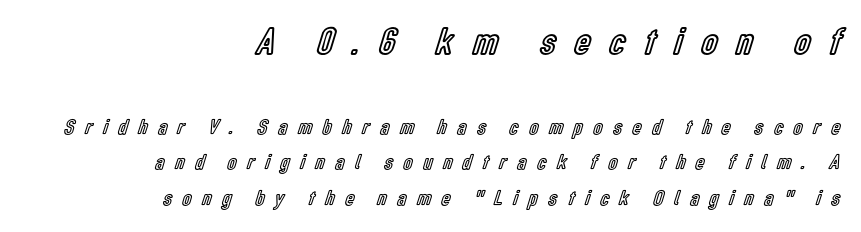
Character widths vary here, with narrow letters taking less room than wide ones. These lines sit exactly where default settings would place them. Which of the two is more prominent by size? The first, at the top. The space directly below the letters is spotless.
